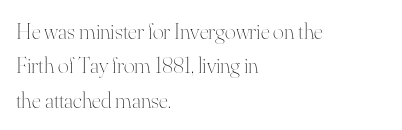
The image shows 23 px text type, upright; set left-aligned, normal line spacing (1.49x), normal letter spacing, not underlined.
